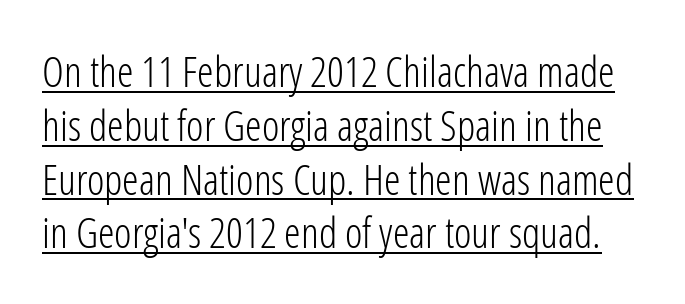
Q: Is the text bold? A: No.
Q: Is the text italic (slanted)? A: No, it is upright.
Q: Is the typeface a serif or a sans-serif typeface? A: Sans-serif.
Q: Is the text underlined? A: Yes.
Q: Is the spacing between letters normal or unusually wide? A: Normal.
Q: Is the spacing between lines tight, normal or loose? A: Normal.
Q: Width (condensed, normal, or wide)? A: Condensed.
Q: Stroke contrast? A: Low.
Q: x-height? A: Medium.
Q: Monospaced? A: No.
